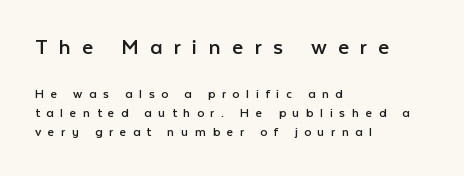
Here the glyphs are tracked loosely, breaking word shapes into spaced letters. Reading down the block, your eye returns to a fixed left position each line. Which chunk is bigger? The first one — the top block dwarfs the bottom. Do the letters lean? They stand straight.
